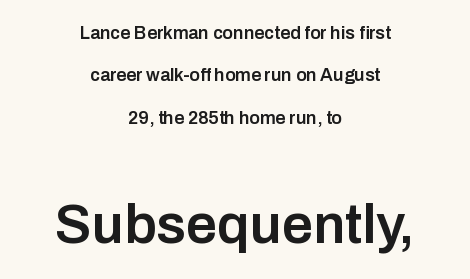
{"serif": "no", "italic": "no", "bold": "semi", "weight": "semibold", "width": "normal", "stroke_contrast": "low", "x_height": "medium", "monospaced": "no", "underline": "no", "align": "center", "line_spacing": "loose", "line_spacing_ratio": 2.36, "letter_spacing": "normal", "letter_spacing_em": 0.0, "larger_block": "second", "size_ratio": 3.06, "glyph_px": 55}
